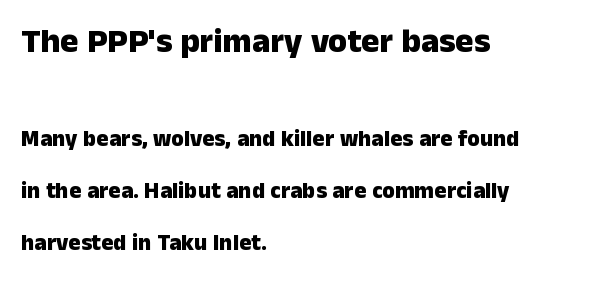
Q: Is the text bold? A: Yes.
Q: Is the text italic (slanted)? A: No, it is upright.
Q: Is the typeface a serif or a sans-serif typeface? A: Sans-serif.
Q: Is the text underlined? A: No.
Q: How is the paragraph aligned? A: Left-aligned.
Q: Is the spacing between letters normal or unusually wide? A: Normal.
Q: Is the spacing between lines tight, normal or loose? A: Loose.
Q: Which block of text is set in a larger size, the first (top) or the second (bottom)? A: The first (top) one.
Q: Width (condensed, normal, or wide)? A: Normal.
Q: Stroke contrast? A: Low.
Q: x-height? A: Medium.
Q: Monospaced? A: No.
